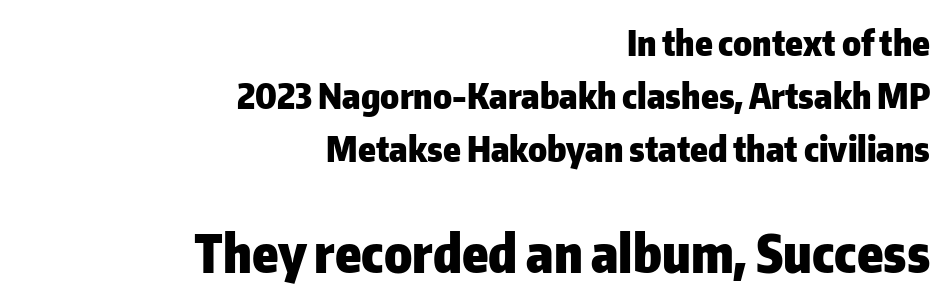
What weight is shown? A full bold with thick strokes. The more generous point size was reserved for the lower chunk. Think of a printed novel: that variable character pitch is what you see here. Line spacing here is normal.
